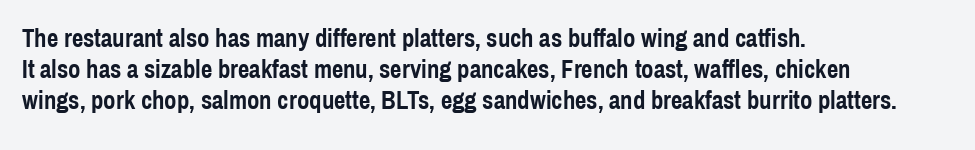
Q: Is the text bold? A: Yes.
Q: Is the text italic (slanted)? A: No, it is upright.
Q: Is the text underlined? A: No.
Q: How is the paragraph aligned? A: Left-aligned.
Q: Is the spacing between letters normal or unusually wide? A: Normal.
